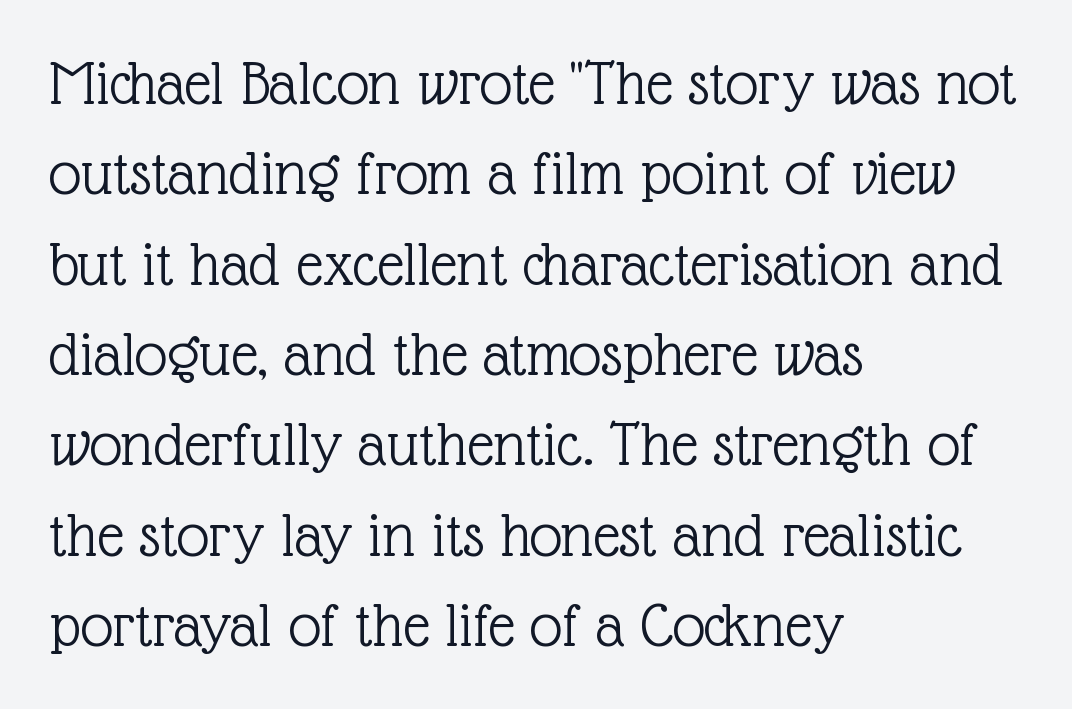
{"serif": "yes", "italic": "no", "bold": "no", "weight": "light", "width": "normal", "x_height": "medium", "monospaced": "no", "underline": "no", "align": "left", "line_spacing": "normal", "line_spacing_ratio": 1.39, "letter_spacing": "normal", "letter_spacing_em": 0.0, "glyph_px": 65}
